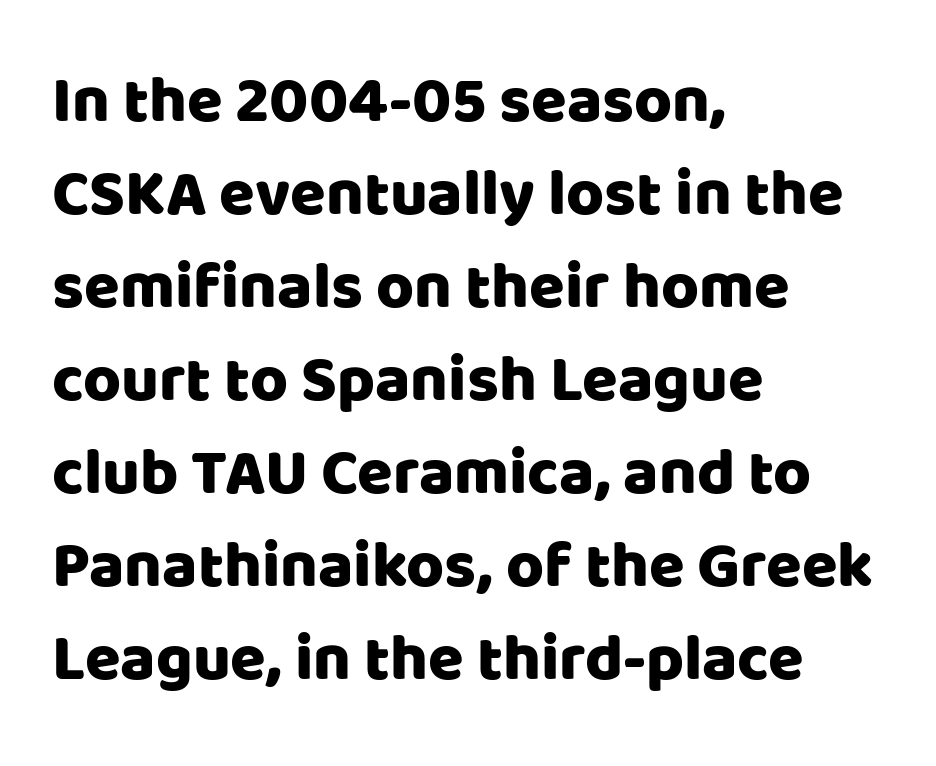
Q: Is the text italic (slanted)? A: No, it is upright.
Q: Is the typeface a serif or a sans-serif typeface? A: Sans-serif.
Q: Is the text underlined? A: No.
Q: How is the paragraph aligned? A: Left-aligned.
Q: Is the spacing between letters normal or unusually wide? A: Normal.
Q: Is the spacing between lines tight, normal or loose? A: Normal.
Q: Width (condensed, normal, or wide)? A: Normal.
Q: Stroke contrast? A: Low.
Q: x-height? A: Large.
Q: Monospaced? A: No.
